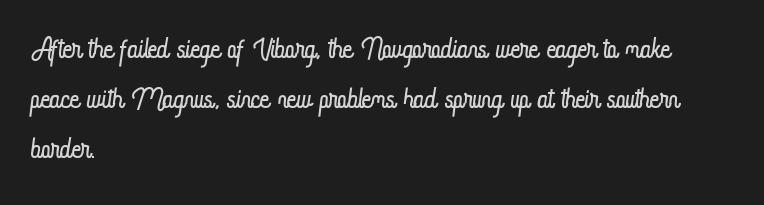
Q: Is the text bold? A: No.
Q: Is the text underlined? A: No.
Q: How is the paragraph aligned? A: Left-aligned.
Q: Is the spacing between letters normal or unusually wide? A: Normal.
Q: Width (condensed, normal, or wide)? A: Condensed.
Q: Stroke contrast? A: Low.
Q: x-height? A: Small.
Q: Monospaced? A: No.
